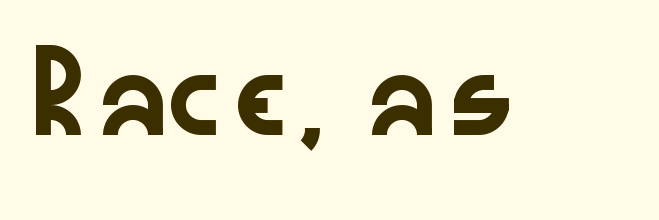
Check under the words: just untouched page. Serifs: no, the terminals of the letterforms are clean. Is this a fixed-width face? No — the glyphs have proportional, varying widths. Ordinary non-slanted type is in use.
